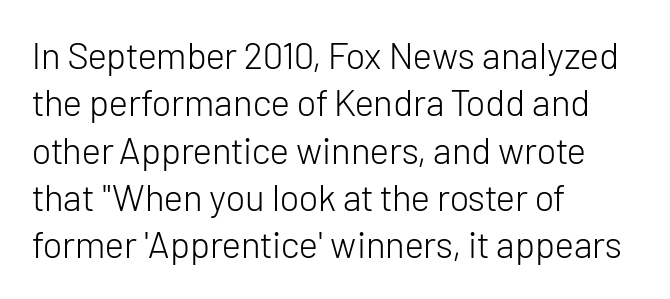
{"serif": "no", "italic": "no", "bold": "no", "weight": "light", "width": "normal", "stroke_contrast": "low", "x_height": "medium", "monospaced": "no", "underline": "no", "align": "left", "line_spacing": "normal", "line_spacing_ratio": 1.28, "letter_spacing": "normal", "letter_spacing_em": 0.0, "glyph_px": 37}
